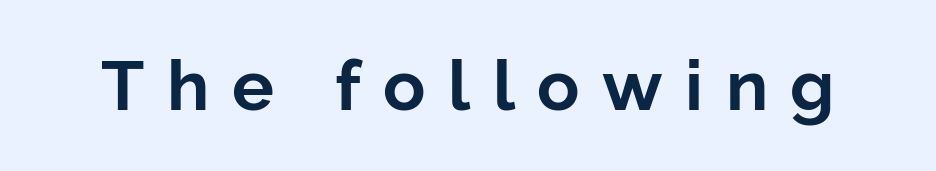
Letters rest on an invisible, unmarked baseline. The lettering holds an erect, upright posture throughout. Weight check: bold — yes, fully. Here the designer chose a conventional face with non-uniform glyph widths. This sample uses expanded letter spacing, leaving extra air between glyphs.
